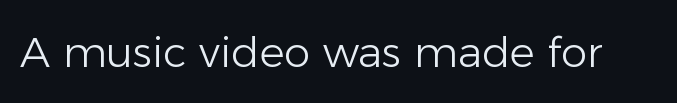
{"serif": "no", "italic": "no", "bold": "no", "weight": "light", "width": "normal", "stroke_contrast": "low", "x_height": "medium", "monospaced": "no", "underline": "no", "letter_spacing": "normal", "letter_spacing_em": 0.0, "glyph_px": 42}
